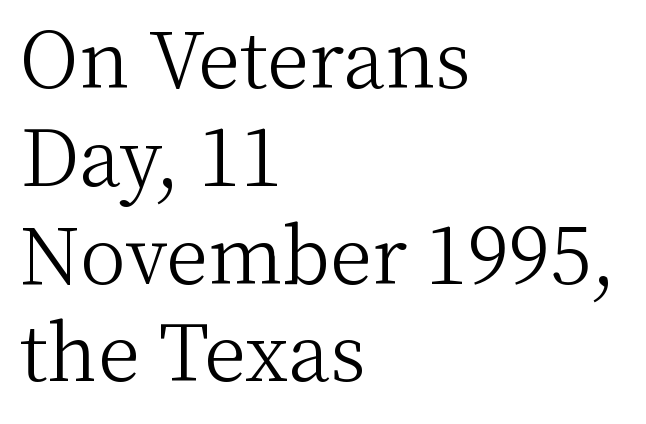
{"serif": "yes", "italic": "no", "bold": "no", "weight": "light", "width": "normal", "stroke_contrast": "medium", "x_height": "medium", "monospaced": "no", "underline": "no", "align": "left", "line_spacing": "normal", "line_spacing_ratio": 1.27, "letter_spacing": "normal", "letter_spacing_em": 0.0, "glyph_px": 77}
